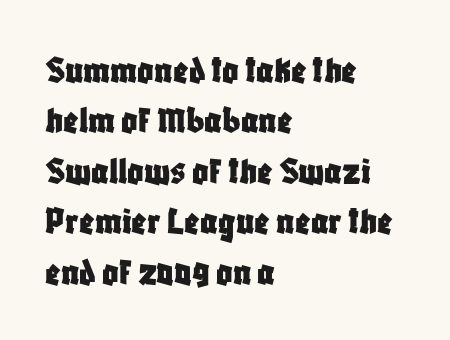
Summary of vertical rhythm: regular, with standard interline spacing. Proportional: the letters do not fall into vertical columns. There is no visible air inserted between adjacent glyphs. Are there feet on the stems? There aren't — it's a sans. Italic: no, the glyphs are upright roman. Where is the straight margin? On the left.
